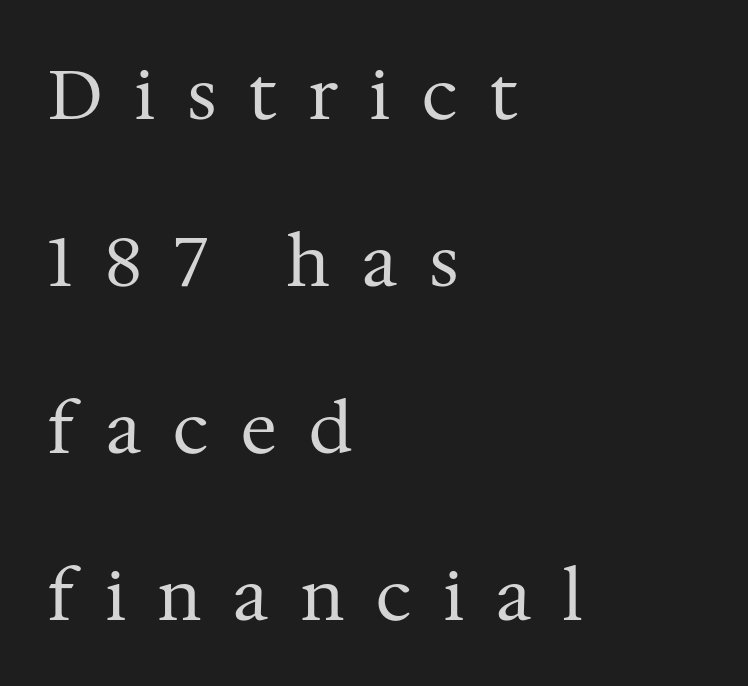
Weight: not bold — regular or lighter. In CSS terms this would be text-align: left. Character widths vary here, with narrow letters taking less room than wide ones. Airy leading. The tracking reads as deliberately expanded to a designer's eye. A typesetter would mark this as roman, not italic.
